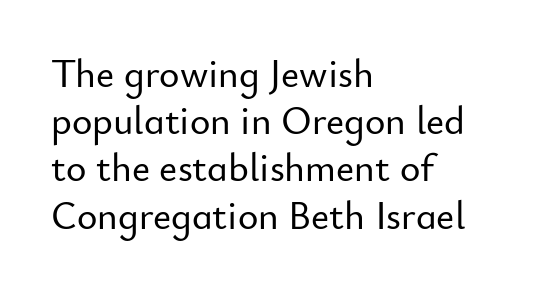
The image shows 39 px sans-serif type, upright; set left-aligned, line spacing 1.21x, normal letter spacing, not underlined; low stroke contrast and a small x-height.
